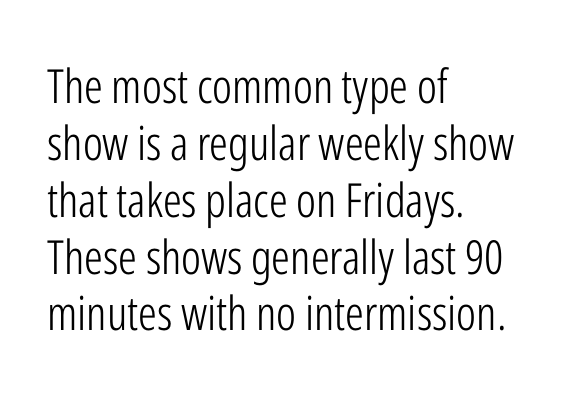
Q: Is the text bold? A: No.
Q: Is the text italic (slanted)? A: No, it is upright.
Q: Is the typeface a serif or a sans-serif typeface? A: Sans-serif.
Q: Is the text underlined? A: No.
Q: How is the paragraph aligned? A: Left-aligned.
Q: Is the spacing between letters normal or unusually wide? A: Normal.
Q: Width (condensed, normal, or wide)? A: Condensed.
Q: Stroke contrast? A: Low.
Q: x-height? A: Medium.
Q: Monospaced? A: No.
